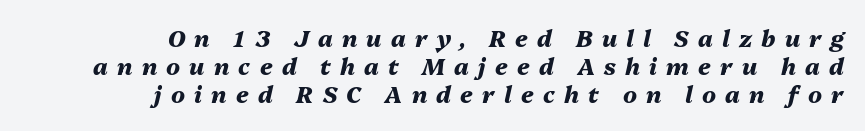
{"italic": "yes", "lean": "right", "slant_degrees": 13, "bold": "yes", "underline": "no", "align": "right", "line_spacing_ratio": 1.22, "letter_spacing": "wide", "letter_spacing_em": 0.4, "glyph_px": 23}
